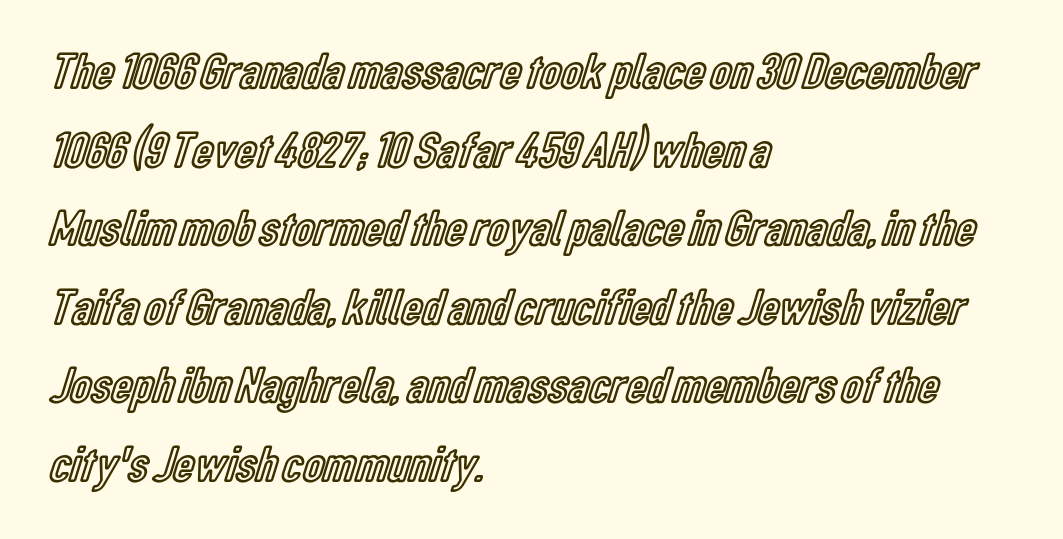
The ragged edge is on the right, which tells us the setting is flush left. Anything drawn beneath the words? Only blank space. Is this a fixed-width face? No — the glyphs have proportional, varying widths. Students, note that the glyphs here touch the page at normal intervals.
